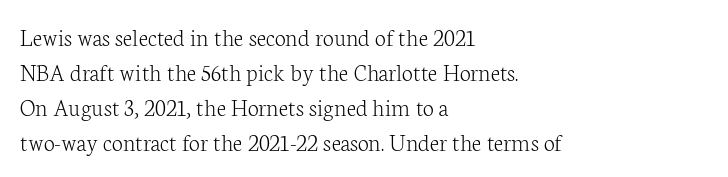
The image shows 25 px text type, upright; set left-aligned, normal line spacing (1.4x), normal letter spacing, not underlined.
